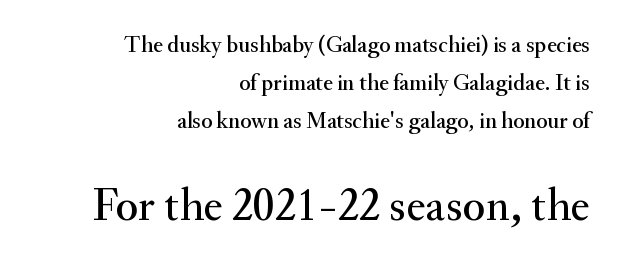
{"serif": "yes", "italic": "no", "width": "normal", "stroke_contrast": "medium", "x_height": "small", "monospaced": "no", "underline": "no", "align": "right", "line_spacing": "normal", "line_spacing_ratio": 1.66, "letter_spacing": "normal", "letter_spacing_em": 0.0, "larger_block": "second", "size_ratio": 2.0, "glyph_px": 46}
